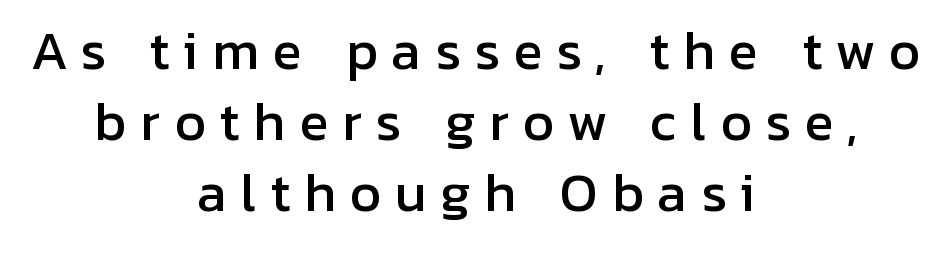
The image shows 50 px sans-serif type, upright; set centered, normal line spacing (1.42x), unusually wide letter spacing (+0.27 em), not underlined; low stroke contrast and a medium x-height.
